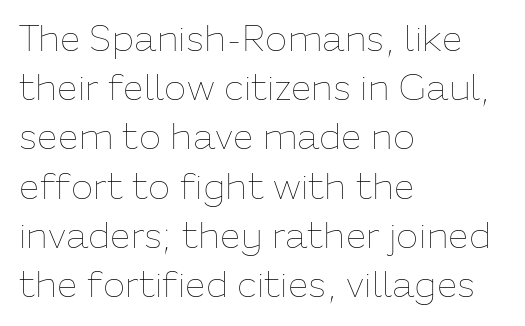
The image shows 37 px thin type, upright; set left-aligned, normal line spacing (1.33x), normal letter spacing, not underlined; low stroke contrast and a medium x-height.
